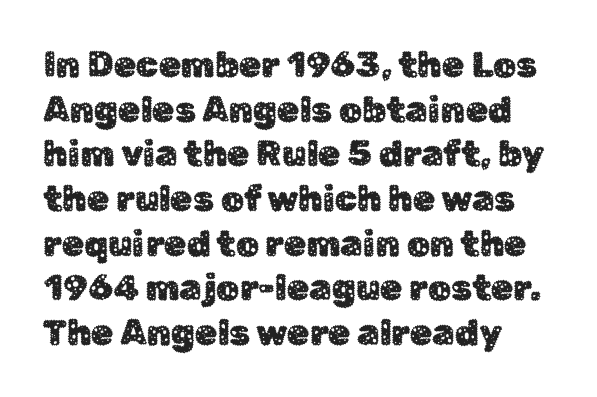
{"serif": "no", "italic": "no", "width": "normal", "stroke_contrast": "low", "x_height": "medium", "monospaced": "no", "underline": "no", "align": "left", "line_spacing_ratio": 1.24, "letter_spacing": "normal", "letter_spacing_em": 0.0, "glyph_px": 36}
